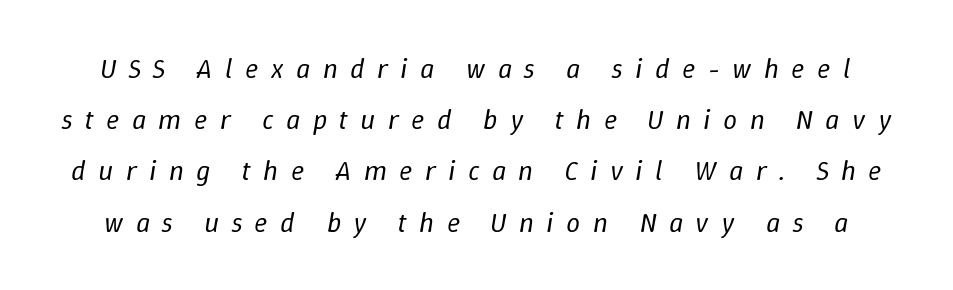
Substantial extra tracking has been applied to these lines. In terms of posture, this sample is oblique. The font sits on the lighter half of the weight spectrum, regular included. Do the characters align in a grid? No, the font is proportional. The words here are not underlined.
